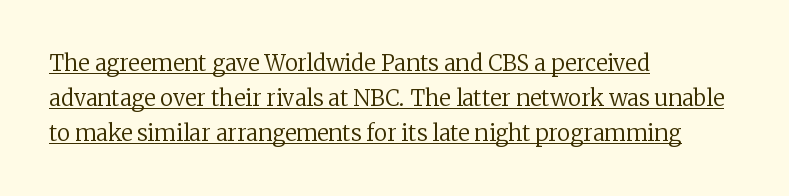
Q: Is the text bold? A: No.
Q: Is the text italic (slanted)? A: No, it is upright.
Q: Is the text underlined? A: Yes.
Q: How is the paragraph aligned? A: Left-aligned.
Q: Is the spacing between letters normal or unusually wide? A: Normal.
Q: Is the spacing between lines tight, normal or loose? A: Normal.
